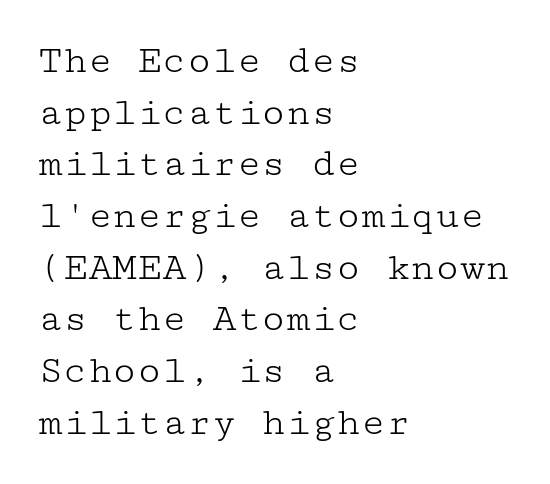
{"serif": "yes", "italic": "no", "bold": "no", "weight": "light", "width": "wide", "stroke_contrast": "low", "x_height": "medium", "underline": "no", "align": "left", "line_spacing": "normal", "line_spacing_ratio": 1.26, "letter_spacing": "normal", "letter_spacing_em": 0.0, "glyph_px": 41}
